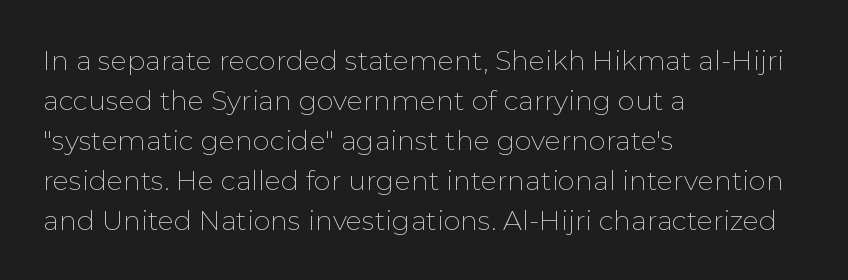
Q: Is the text bold? A: No.
Q: Is the text italic (slanted)? A: No, it is upright.
Q: Is the text underlined? A: No.
Q: How is the paragraph aligned? A: Left-aligned.
Q: Is the spacing between letters normal or unusually wide? A: Normal.
Q: Is the spacing between lines tight, normal or loose? A: Normal.
